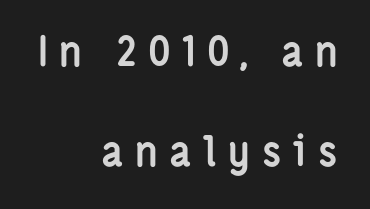
The image shows 41 px semibold, condensed sans-serif type, upright; set right-aligned, loose line spacing (2.45x), unusually wide letter spacing (+0.28 em), not underlined; low stroke contrast and a medium x-height.
